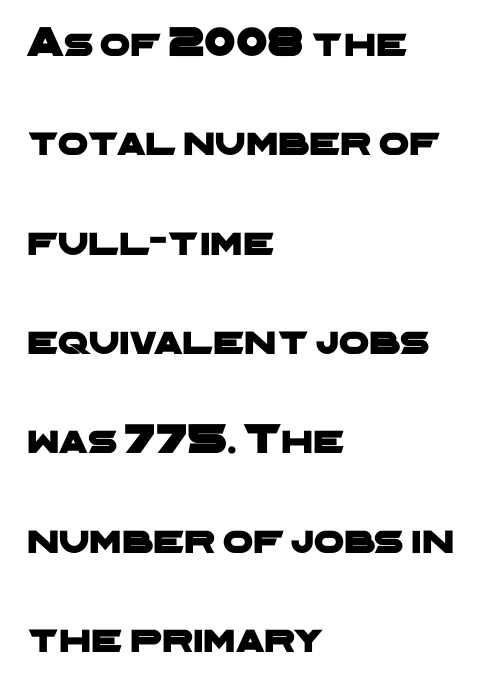
{"serif": "no", "width": "wide", "stroke_contrast": "low", "x_height": "medium", "monospaced": "no", "underline": "no", "align": "left", "line_spacing": "loose", "line_spacing_ratio": 2.31, "letter_spacing": "normal", "letter_spacing_em": 0.0, "glyph_px": 43}
